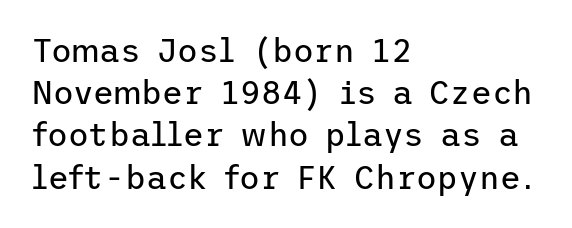
{"serif": "no", "italic": "no", "bold": "no", "weight": "regular", "width": "normal", "stroke_contrast": "low", "x_height": "medium", "underline": "no", "align": "left", "line_spacing": "normal", "line_spacing_ratio": 1.32, "letter_spacing": "normal", "letter_spacing_em": 0.0, "glyph_px": 32}
